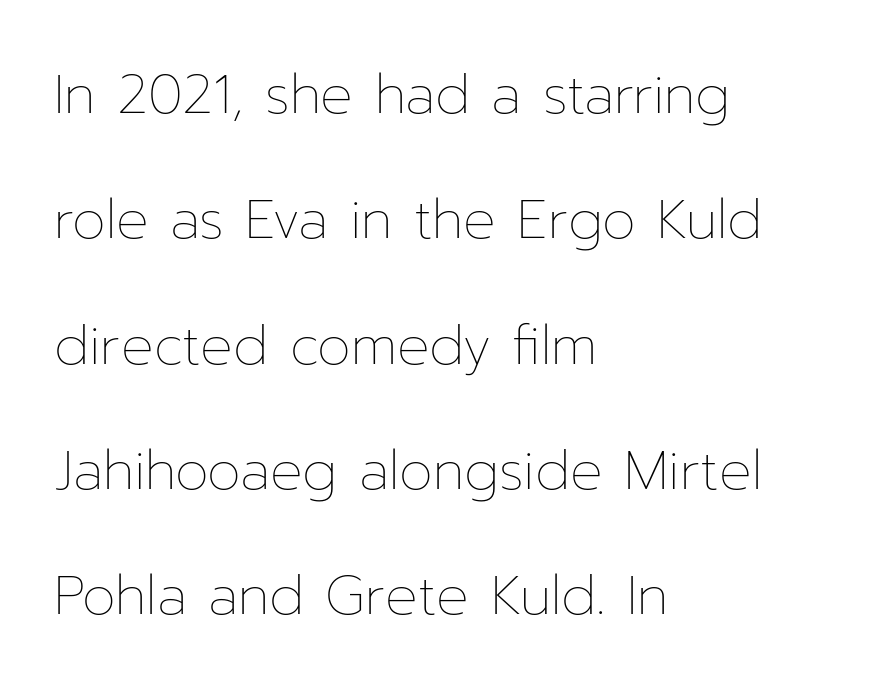
{"italic": "no", "bold": "no", "weight": "thin", "width": "normal", "stroke_contrast": "low", "x_height": "medium", "monospaced": "no", "underline": "no", "align": "left", "line_spacing": "loose", "line_spacing_ratio": 2.32, "letter_spacing": "normal", "letter_spacing_em": 0.0, "glyph_px": 54}
